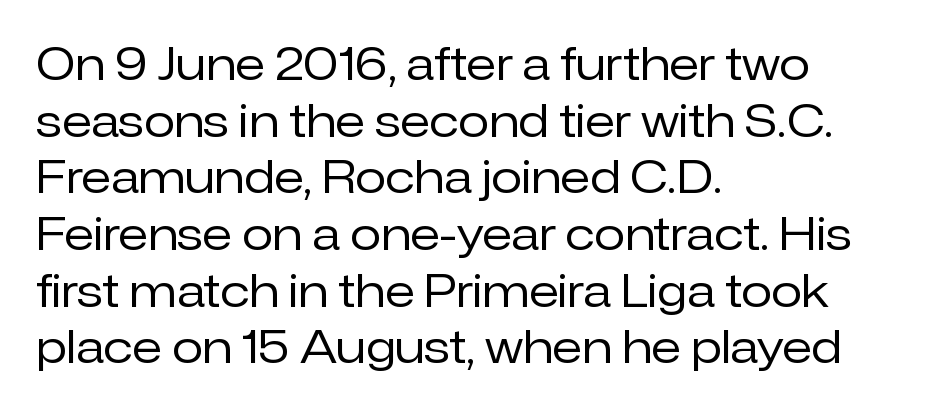
The image shows 45 px regular-weight sans-serif type, upright; set left-aligned, normal line spacing (1.26x), normal letter spacing, not underlined; low stroke contrast and a medium x-height.
